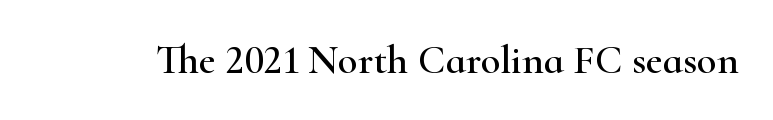
The type family on display is of the serif kind. Caption: standard tracking, unaltered. Every character sits straight up, as roman type does. Descenders are the only things crossing below the line. Note the varied advance widths — an 'i' is clearly narrower than an 'm'.
